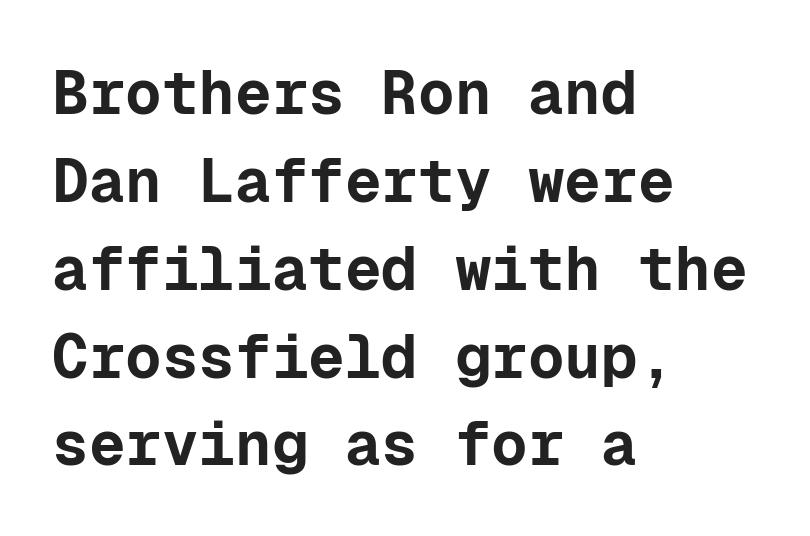
The image shows 61 px bold sans-serif type, upright, monospaced; set left-aligned, normal line spacing (1.44x), normal letter spacing, not underlined; low stroke contrast and a medium x-height.
